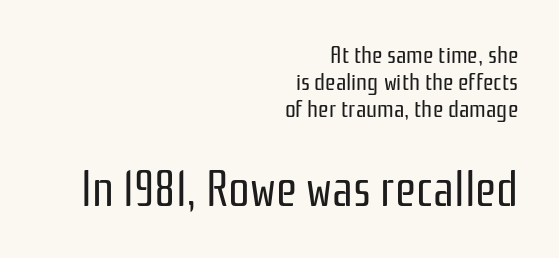
{"serif": "no", "italic": "no", "bold": "no", "weight": "regular", "width": "condensed", "stroke_contrast": "low", "x_height": "medium", "monospaced": "no", "underline": "no", "align": "right", "line_spacing": "tight", "line_spacing_ratio": 1.13, "letter_spacing": "normal", "letter_spacing_em": 0.0, "larger_block": "second", "size_ratio": 2.0, "glyph_px": 48}
